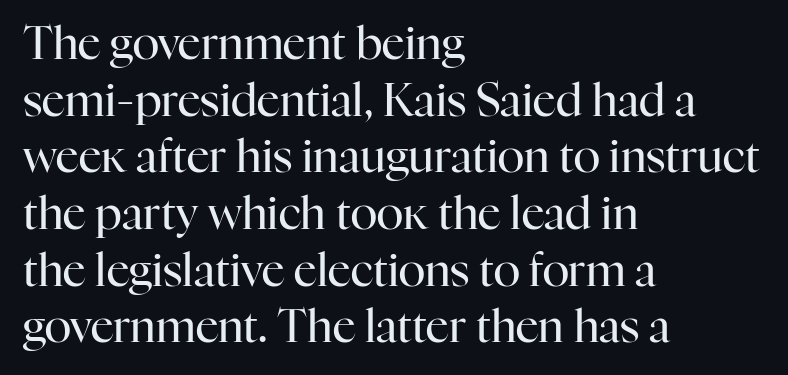
The typesetter chose a ragged-right arrangement here. In terms of letterspacing, this is plain default setting. These lines were composed using upright roman letters. No word sits above an underline. Regular leading.
